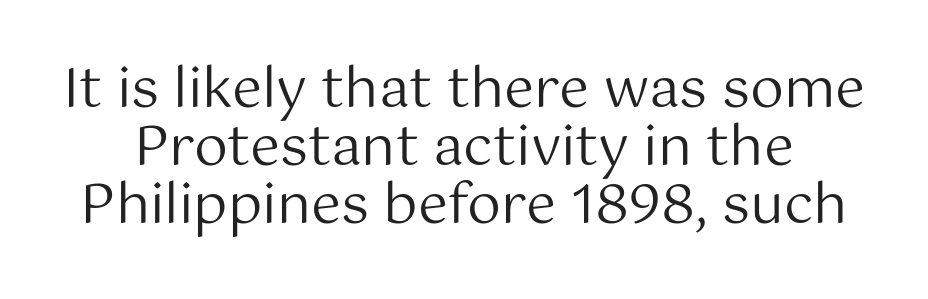
The image shows 54 px regular-weight sans-serif type, upright; set tight line spacing (1.07x), normal letter spacing, not underlined; medium stroke contrast and a medium x-height.
